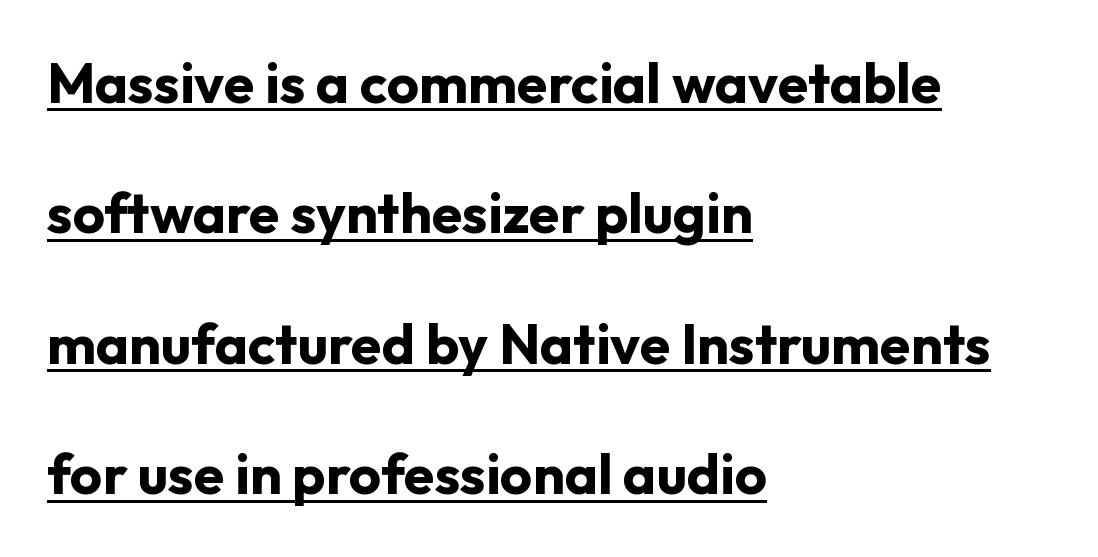
Q: Is the text bold? A: Yes.
Q: Is the text italic (slanted)? A: No, it is upright.
Q: Is the typeface a serif or a sans-serif typeface? A: Sans-serif.
Q: Is the text underlined? A: Yes.
Q: How is the paragraph aligned? A: Left-aligned.
Q: Is the spacing between letters normal or unusually wide? A: Normal.
Q: Is the spacing between lines tight, normal or loose? A: Loose.
Q: Width (condensed, normal, or wide)? A: Normal.
Q: Stroke contrast? A: Low.
Q: x-height? A: Medium.
Q: Monospaced? A: No.
